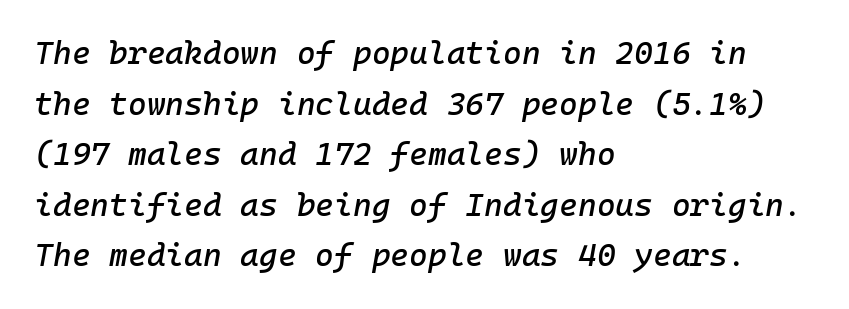
Q: Is the text italic (slanted)? A: Yes, it leans right by about 10 degrees.
Q: Is the text underlined? A: No.
Q: How is the paragraph aligned? A: Left-aligned.
Q: Is the spacing between letters normal or unusually wide? A: Normal.
Q: Is the spacing between lines tight, normal or loose? A: Normal.
Q: Width (condensed, normal, or wide)? A: Normal.
Q: Stroke contrast? A: Low.
Q: x-height? A: Medium.
Q: Monospaced? A: Yes.
